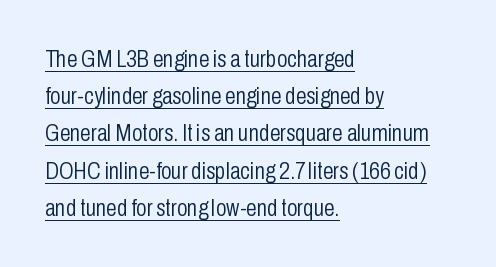
{"italic": "no", "bold": "no", "underline": "yes", "align": "left", "line_spacing": "normal", "line_spacing_ratio": 1.55, "letter_spacing": "normal", "letter_spacing_em": 0.0, "glyph_px": 24}
